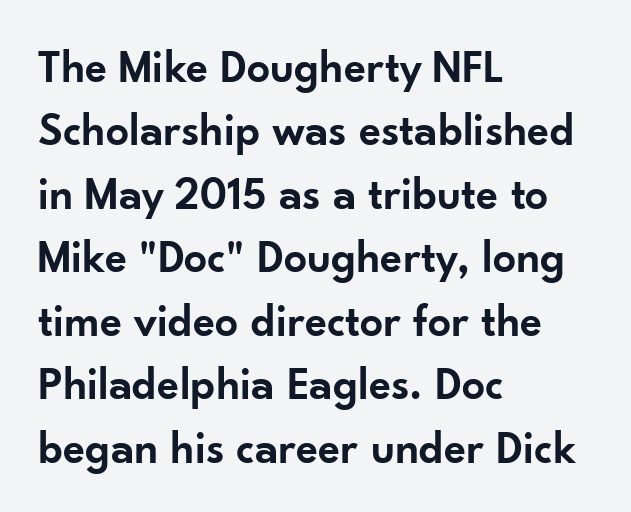
{"serif": "no", "italic": "no", "bold": "semi", "weight": "semibold", "width": "normal", "stroke_contrast": "low", "x_height": "small", "monospaced": "no", "underline": "no", "align": "left", "line_spacing": "normal", "line_spacing_ratio": 1.38, "letter_spacing": "normal", "letter_spacing_em": 0.0, "glyph_px": 46}
